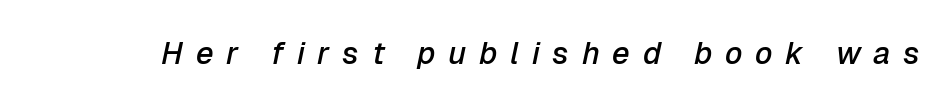
{"italic": "yes", "lean": "right", "slant_degrees": 12, "bold": "semi", "weight": "semibold", "width": "normal", "stroke_contrast": "low", "x_height": "medium", "monospaced": "no", "underline": "no", "letter_spacing": "wide", "letter_spacing_em": 0.41, "glyph_px": 31}
